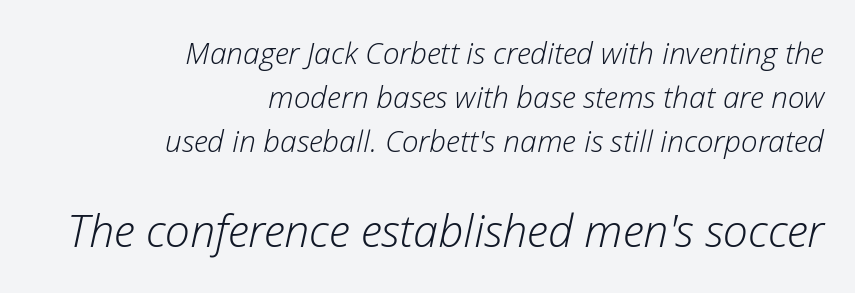
Slant detected: the letters are inclined. Any mark beneath the type? The region is blank. The paragraph shown leans on its right margin. The passage shown has conventional tracking throughout. Notice how descenders clear the ascenders below comfortably — that's standard leading.
